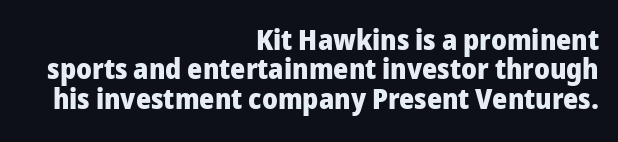
The image shows 29 px heavy sans-serif type, upright; set right-aligned, tight line spacing (1.01x), normal letter spacing, not underlined; low stroke contrast and a medium x-height.
